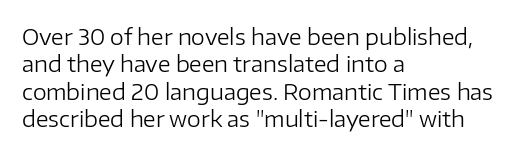
{"italic": "no", "bold": "no", "underline": "no", "align": "left", "line_spacing": "normal", "line_spacing_ratio": 1.25, "letter_spacing": "normal", "letter_spacing_em": 0.0, "glyph_px": 22}
